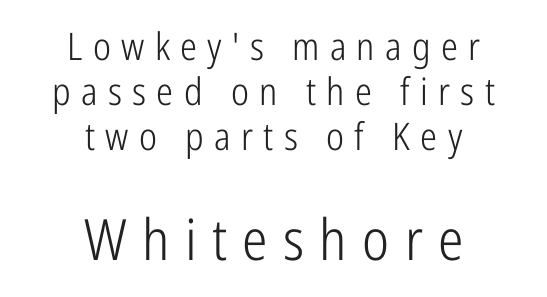
{"serif": "no", "italic": "no", "bold": "no", "weight": "light", "width": "condensed", "stroke_contrast": "low", "x_height": "medium", "monospaced": "no", "underline": "no", "align": "center", "line_spacing_ratio": 1.18, "letter_spacing": "wide", "letter_spacing_em": 0.27, "larger_block": "second", "size_ratio": 1.5, "glyph_px": 57}
